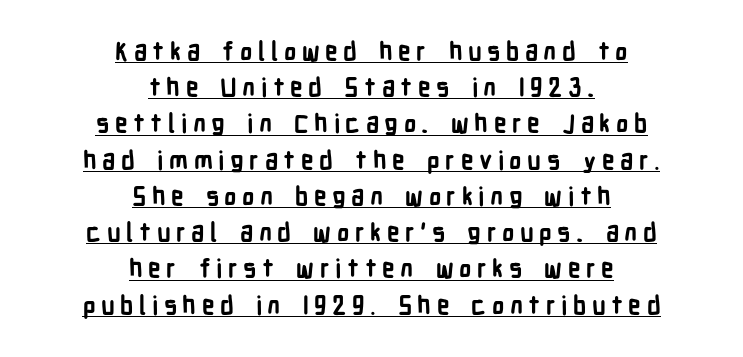
Q: Is the text bold? A: Yes.
Q: Is the text italic (slanted)? A: No, it is upright.
Q: Is the text underlined? A: Yes.
Q: How is the paragraph aligned? A: Centered.
Q: Is the spacing between letters normal or unusually wide? A: Unusually wide.
Q: Is the spacing between lines tight, normal or loose? A: Normal.
